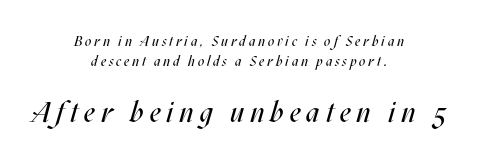
{"italic": "yes", "lean": "right", "slant_degrees": 17, "bold": "no", "weight": "regular", "width": "condensed", "stroke_contrast": "medium", "x_height": "large", "monospaced": "no", "underline": "no", "align": "center", "line_spacing": "normal", "line_spacing_ratio": 1.4, "letter_spacing": "wide", "letter_spacing_em": 0.2, "larger_block": "second", "size_ratio": 2.07, "glyph_px": 29}
